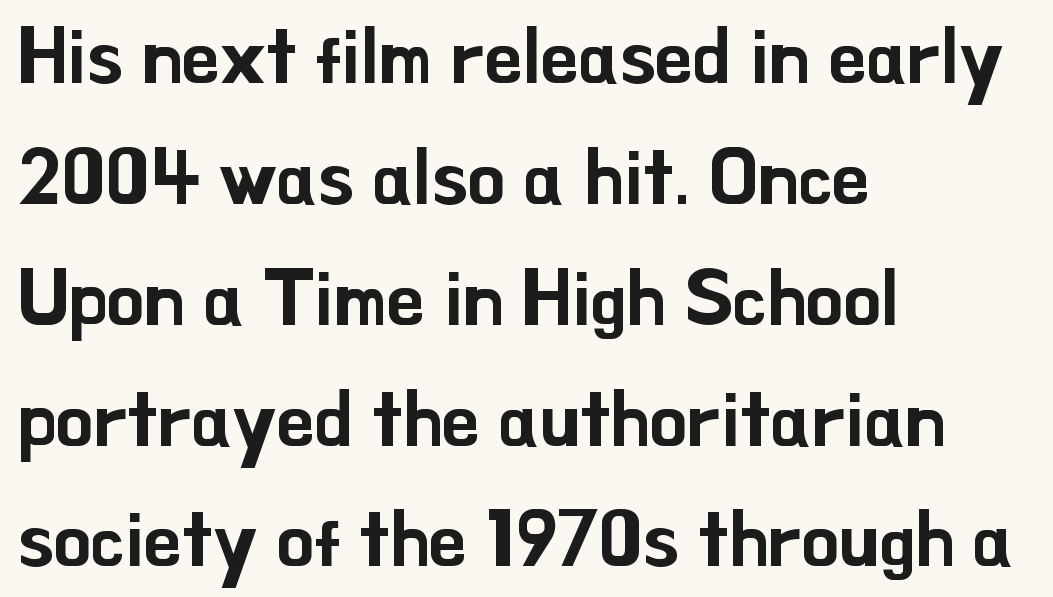
The image shows 76 px sans-serif type, upright; set left-aligned, normal line spacing (1.59x), normal letter spacing, not underlined; low stroke contrast and a small x-height.
